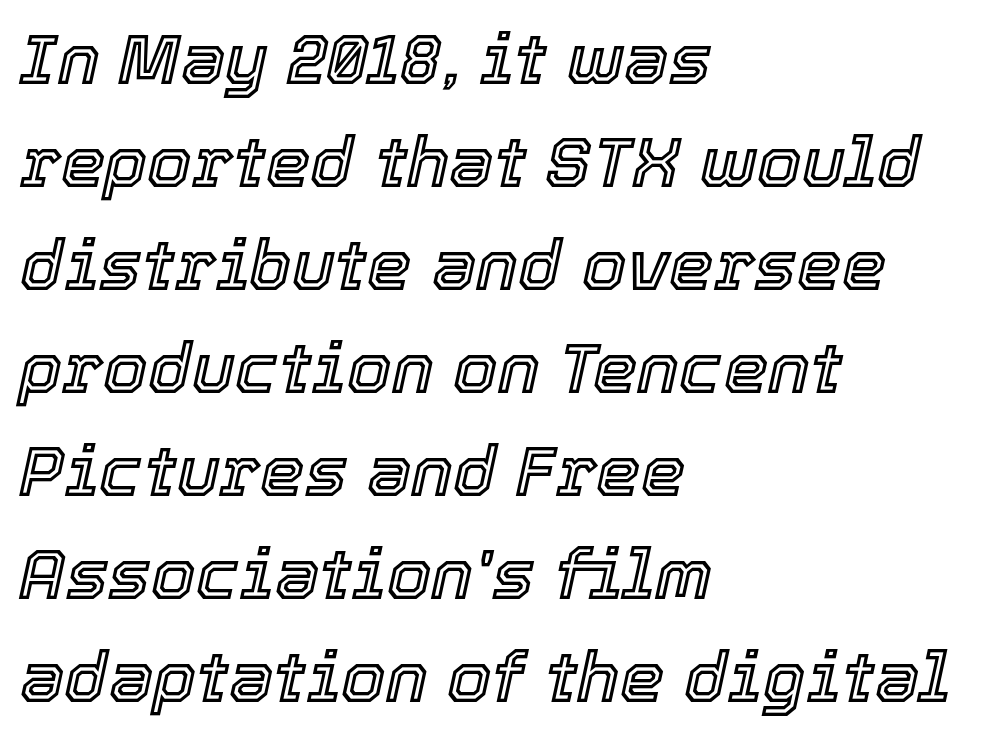
These lines keep a tight, regular rhythm from letter to letter. The axis of the letterforms is tilted away from vertical. The foot of each line stays bare and open. Each letter keeps its own natural width here, so spacing adapts to shape. Vertical spacing — default. Which margin do the lines hug? The left one — the right edge is uneven.
